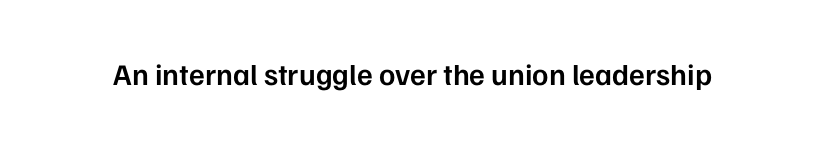
Q: Is the text bold? A: Semi-bold.
Q: Is the text italic (slanted)? A: No, it is upright.
Q: Is the typeface a serif or a sans-serif typeface? A: Sans-serif.
Q: Is the text underlined? A: No.
Q: Is the spacing between letters normal or unusually wide? A: Normal.
Q: Width (condensed, normal, or wide)? A: Normal.
Q: Stroke contrast? A: Low.
Q: x-height? A: Medium.
Q: Monospaced? A: No.
